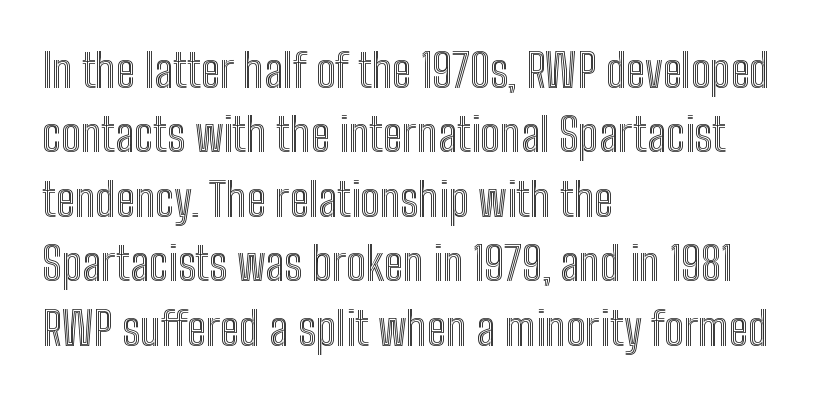
The image shows 46 px condensed type, upright; set left-aligned, normal line spacing (1.4x), normal letter spacing, not underlined; a medium x-height.
